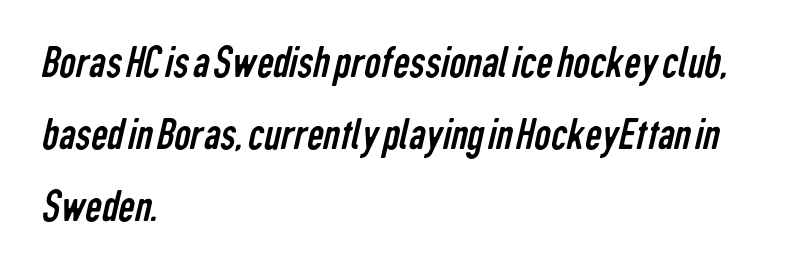
Q: Is the text bold? A: No.
Q: Is the typeface a serif or a sans-serif typeface? A: Sans-serif.
Q: Is the text underlined? A: No.
Q: How is the paragraph aligned? A: Left-aligned.
Q: Is the spacing between letters normal or unusually wide? A: Normal.
Q: Is the spacing between lines tight, normal or loose? A: Normal.
Q: Width (condensed, normal, or wide)? A: Condensed.
Q: Stroke contrast? A: Low.
Q: x-height? A: Medium.
Q: Monospaced? A: No.
